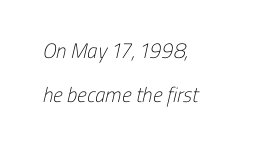
{"bold": "no", "underline": "no", "align": "left", "line_spacing": "loose", "line_spacing_ratio": 2.08, "letter_spacing": "normal", "letter_spacing_em": 0.0, "glyph_px": 21}
